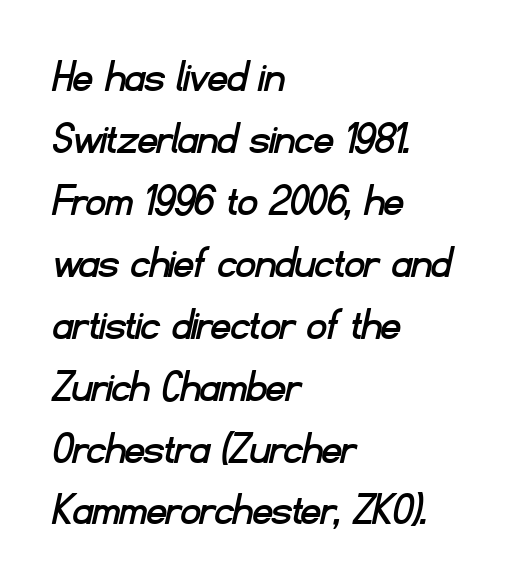
No feet cap the strokes, marking this as sans-serif type. Each new line begins a customary step beneath the previous one. The face used here is proportionally spaced, like ordinary book or web type. Layout note: lines flush left. The type is set solid horizontally, with unmodified tracking.
